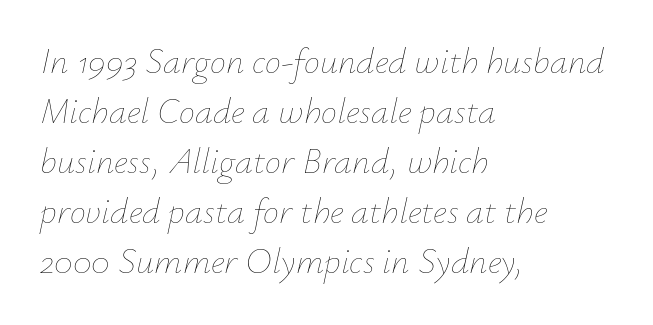
The image shows 36 px thin type, italic (leaning right); set left-aligned, normal line spacing (1.39x), normal letter spacing, not underlined; low stroke contrast and a small x-height.
